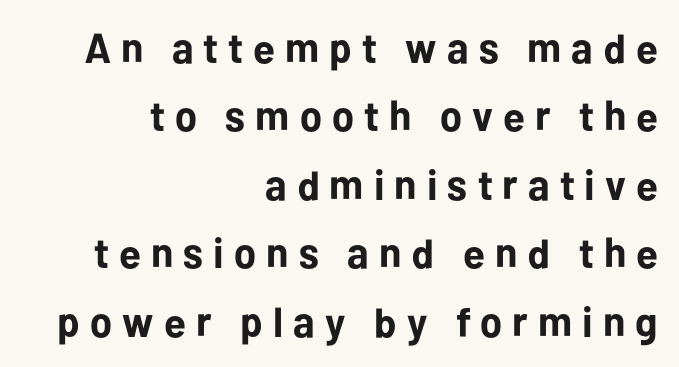
{"serif": "no", "italic": "no", "bold": "yes", "weight": "bold", "width": "normal", "stroke_contrast": "low", "x_height": "medium", "monospaced": "no", "underline": "no", "align": "right", "line_spacing": "normal", "line_spacing_ratio": 1.63, "letter_spacing": "wide", "letter_spacing_em": 0.24, "glyph_px": 42}
